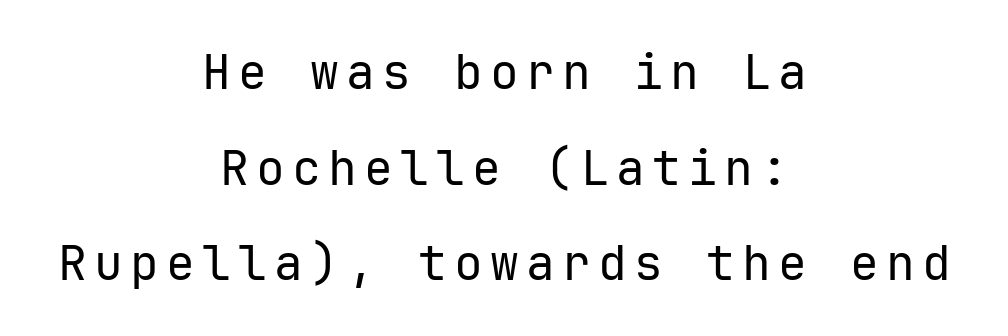
The image shows 48 px regular-weight sans-serif type, upright, monospaced; set centered, loose line spacing (1.99x), not underlined; low stroke contrast and a medium x-height.
